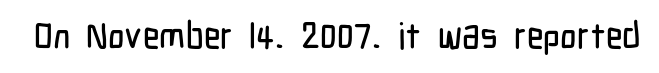
{"serif": "no", "italic": "no", "width": "condensed", "stroke_contrast": "low", "x_height": "medium", "monospaced": "no", "underline": "no", "letter_spacing": "normal", "letter_spacing_em": 0.0, "glyph_px": 36}
